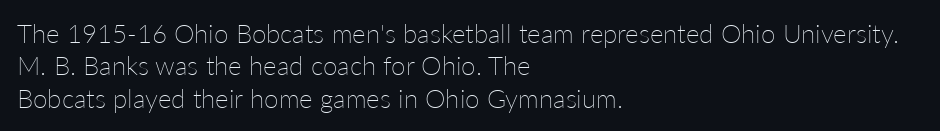
Q: Is the text bold? A: No.
Q: Is the text italic (slanted)? A: No, it is upright.
Q: Is the text underlined? A: No.
Q: How is the paragraph aligned? A: Left-aligned.
Q: Is the spacing between letters normal or unusually wide? A: Normal.
Q: Is the spacing between lines tight, normal or loose? A: Normal.
